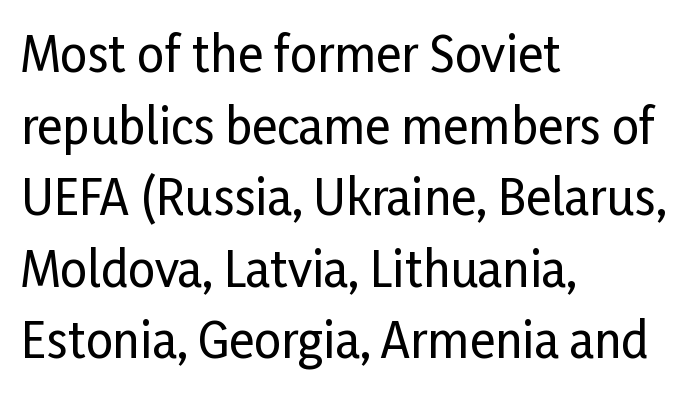
Q: Is the text italic (slanted)? A: No, it is upright.
Q: Is the typeface a serif or a sans-serif typeface? A: Sans-serif.
Q: Is the text underlined? A: No.
Q: How is the paragraph aligned? A: Left-aligned.
Q: Is the spacing between letters normal or unusually wide? A: Normal.
Q: Is the spacing between lines tight, normal or loose? A: Normal.
Q: Width (condensed, normal, or wide)? A: Condensed.
Q: Stroke contrast? A: Low.
Q: x-height? A: Medium.
Q: Monospaced? A: No.
